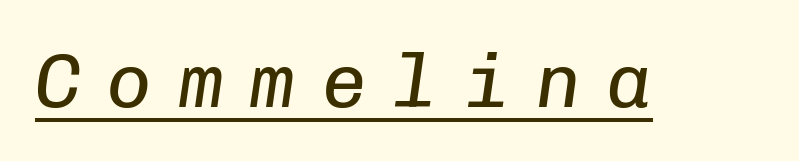
Q: Is the text bold? A: No.
Q: Is the text italic (slanted)? A: Yes, it leans right by about 8 degrees.
Q: Is the text underlined? A: Yes.
Q: Is the spacing between letters normal or unusually wide? A: Unusually wide.
Q: Width (condensed, normal, or wide)? A: Normal.
Q: Stroke contrast? A: Low.
Q: x-height? A: Medium.
Q: Monospaced? A: Yes.
